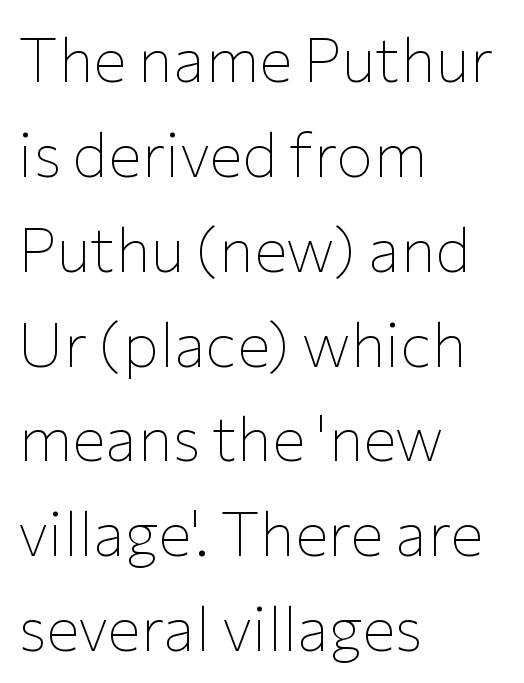
Looks like regular typesetting: each glyph gets only the width it needs. Check where the strokes stop: nothing finishes them off — pure sans. Decoration check: the copy has no underline. Italic? Not at all — the glyphs are vertical.
